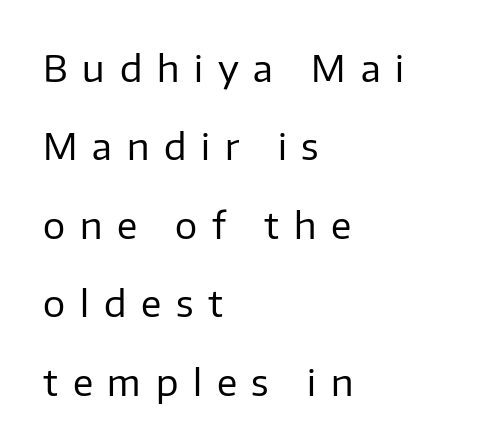
{"serif": "no", "italic": "no", "bold": "no", "weight": "regular", "width": "normal", "stroke_contrast": "low", "x_height": "medium", "monospaced": "no", "underline": "no", "align": "left", "line_spacing": "loose", "line_spacing_ratio": 2.12, "letter_spacing": "wide", "letter_spacing_em": 0.4, "glyph_px": 37}
